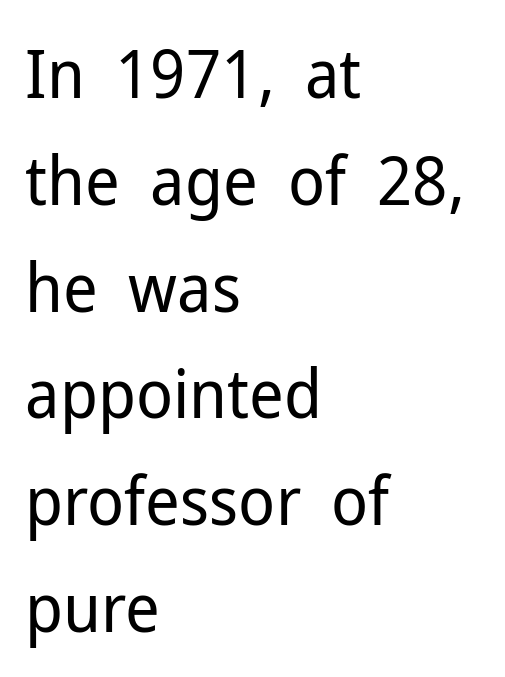
The image shows 68 px regular-weight sans-serif type, upright; set left-aligned, normal line spacing (1.57x), normal letter spacing, not underlined; low stroke contrast and a medium x-height.
